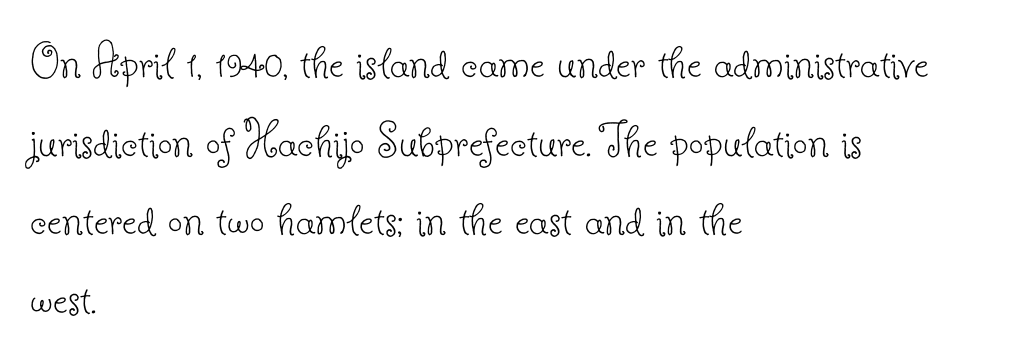
The passage shown is typeset with a serif family. Stem width sits at or under what a default text font uses. These lines are rendered in a variable-pitch font. Check under the words: just untouched page.
